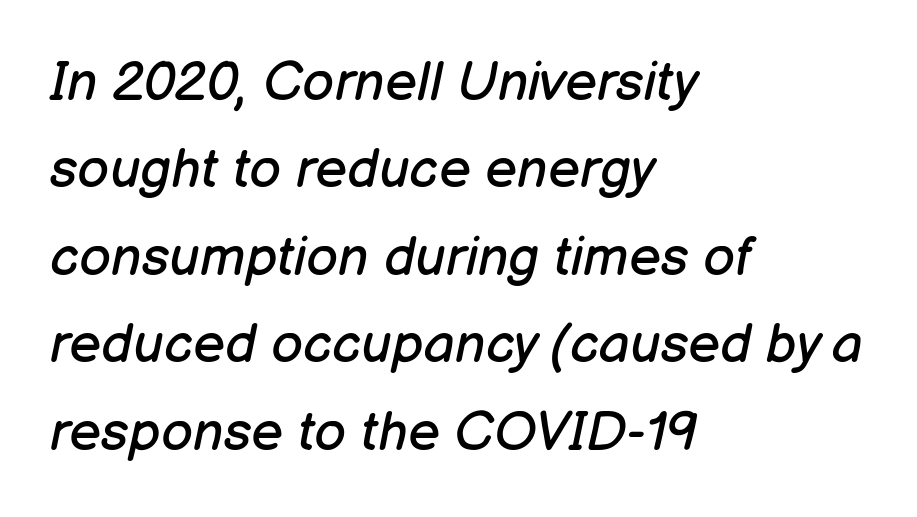
Q: Is the text bold? A: No.
Q: Is the text italic (slanted)? A: Yes, it leans right by about 12 degrees.
Q: Is the text underlined? A: No.
Q: How is the paragraph aligned? A: Left-aligned.
Q: Is the spacing between letters normal or unusually wide? A: Normal.
Q: Is the spacing between lines tight, normal or loose? A: Normal.
Q: Width (condensed, normal, or wide)? A: Normal.
Q: Stroke contrast? A: Low.
Q: x-height? A: Medium.
Q: Monospaced? A: No.
